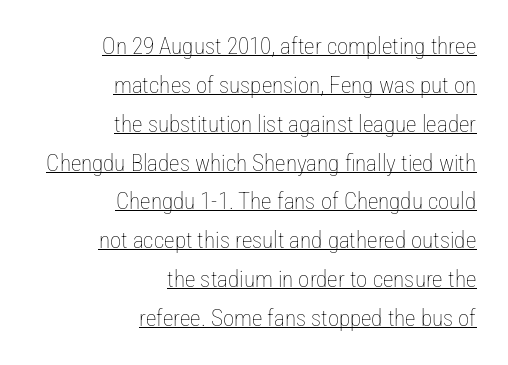
Q: Is the text bold? A: No.
Q: Is the text italic (slanted)? A: No, it is upright.
Q: Is the text underlined? A: Yes.
Q: How is the paragraph aligned? A: Right-aligned.
Q: Is the spacing between letters normal or unusually wide? A: Normal.
Q: Is the spacing between lines tight, normal or loose? A: Normal.
